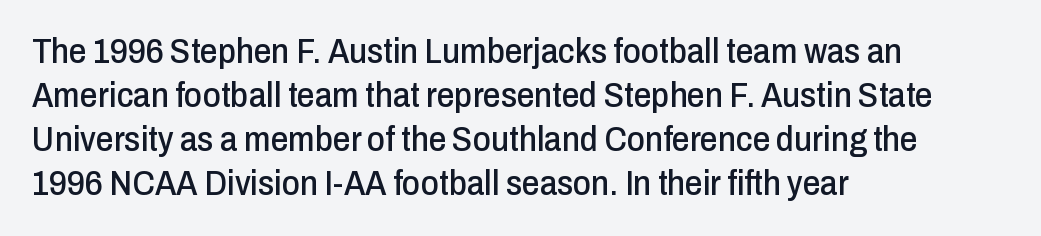
Q: Is the text italic (slanted)? A: No, it is upright.
Q: Is the typeface a serif or a sans-serif typeface? A: Sans-serif.
Q: Is the text underlined? A: No.
Q: How is the paragraph aligned? A: Left-aligned.
Q: Is the spacing between letters normal or unusually wide? A: Normal.
Q: Is the spacing between lines tight, normal or loose? A: Normal.
Q: Width (condensed, normal, or wide)? A: Condensed.
Q: Stroke contrast? A: Low.
Q: x-height? A: Medium.
Q: Monospaced? A: No.
